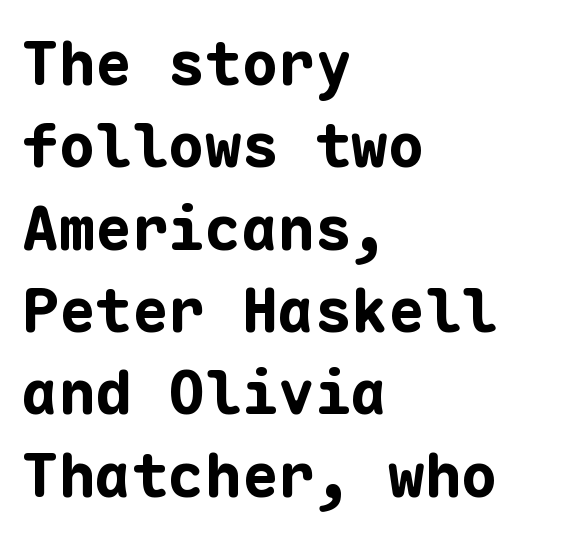
Q: Is the text bold? A: Yes.
Q: Is the text italic (slanted)? A: No, it is upright.
Q: Is the typeface a serif or a sans-serif typeface? A: Sans-serif.
Q: Is the text underlined? A: No.
Q: How is the paragraph aligned? A: Left-aligned.
Q: Is the spacing between letters normal or unusually wide? A: Normal.
Q: Is the spacing between lines tight, normal or loose? A: Normal.
Q: Width (condensed, normal, or wide)? A: Normal.
Q: Stroke contrast? A: Low.
Q: x-height? A: Medium.
Q: Monospaced? A: Yes.
